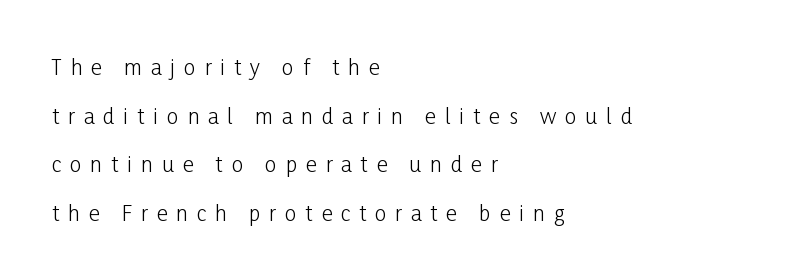
The image shows 21 px text type, upright; set left-aligned, loose line spacing (2.32x), unusually wide letter spacing (+0.42 em), not underlined.
